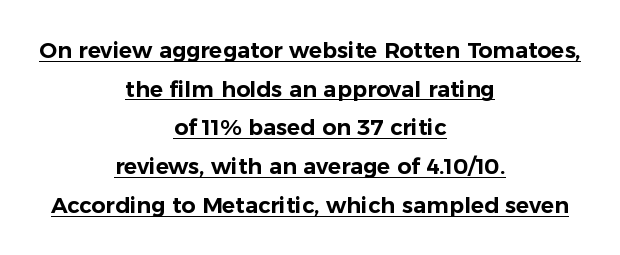
The image shows 22 px text type, upright; set centered, line spacing 1.76x, normal letter spacing, underlined.
